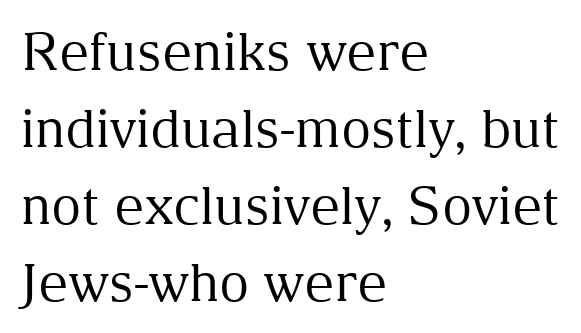
{"serif": "yes", "italic": "no", "bold": "no", "weight": "regular", "width": "normal", "stroke_contrast": "medium", "x_height": "medium", "monospaced": "no", "underline": "no", "align": "left", "line_spacing": "normal", "line_spacing_ratio": 1.48, "letter_spacing": "normal", "letter_spacing_em": 0.0, "glyph_px": 52}
